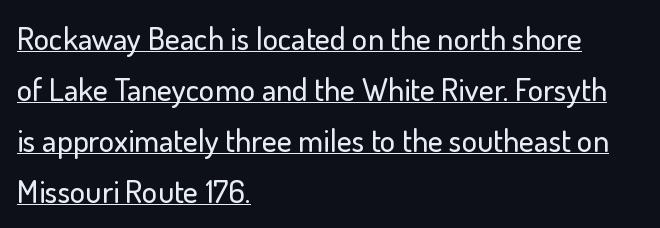
The image shows 32 px sans-serif type, upright; set left-aligned, normal line spacing (1.59x), normal letter spacing, underlined; low stroke contrast and a small x-height.
